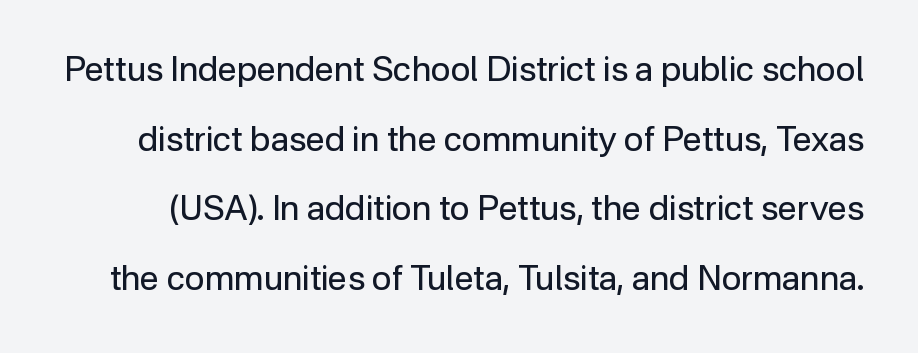
The image shows 34 px regular-weight sans-serif type, upright; set loose line spacing (2.05x), normal letter spacing, not underlined; low stroke contrast and a medium x-height.
